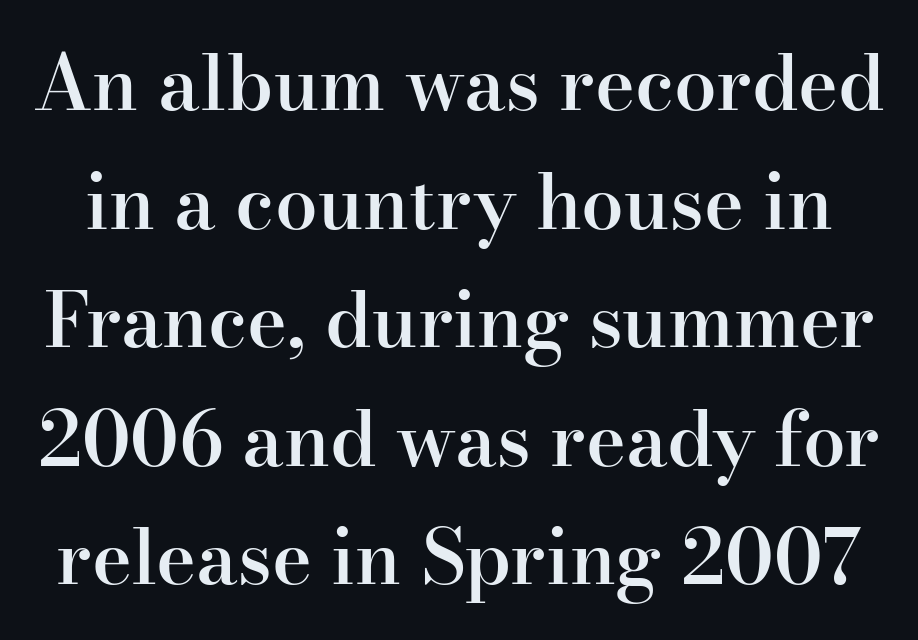
Q: Is the text bold? A: Semi-bold.
Q: Is the text italic (slanted)? A: No, it is upright.
Q: Is the typeface a serif or a sans-serif typeface? A: Serif.
Q: Is the text underlined? A: No.
Q: Is the spacing between letters normal or unusually wide? A: Normal.
Q: Is the spacing between lines tight, normal or loose? A: Normal.
Q: Width (condensed, normal, or wide)? A: Normal.
Q: Stroke contrast? A: High.
Q: x-height? A: Small.
Q: Monospaced? A: No.
